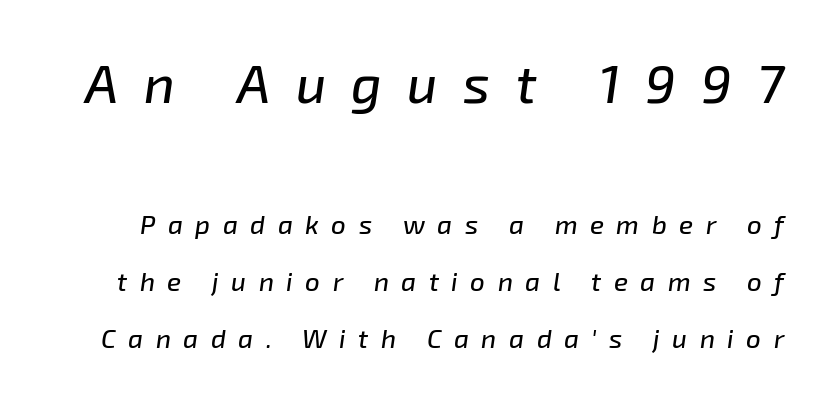
Q: Is the text italic (slanted)? A: Yes, it leans right by about 8 degrees.
Q: Is the text underlined? A: No.
Q: Is the spacing between letters normal or unusually wide? A: Unusually wide.
Q: Is the spacing between lines tight, normal or loose? A: Loose.
Q: Which block of text is set in a larger size, the first (top) or the second (bottom)? A: The first (top) one.
Q: Width (condensed, normal, or wide)? A: Normal.
Q: Stroke contrast? A: Low.
Q: x-height? A: Medium.
Q: Monospaced? A: No.
